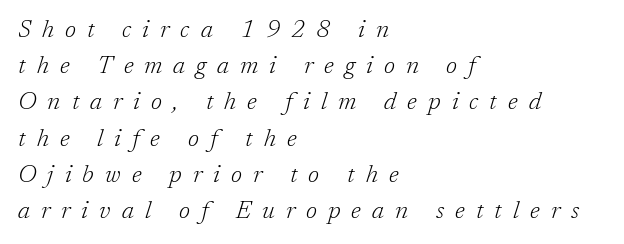
Q: Is the text bold? A: No.
Q: Is the text italic (slanted)? A: Yes, it leans right by about 17 degrees.
Q: Is the text underlined? A: No.
Q: How is the paragraph aligned? A: Left-aligned.
Q: Is the spacing between letters normal or unusually wide? A: Unusually wide.
Q: Is the spacing between lines tight, normal or loose? A: Normal.
